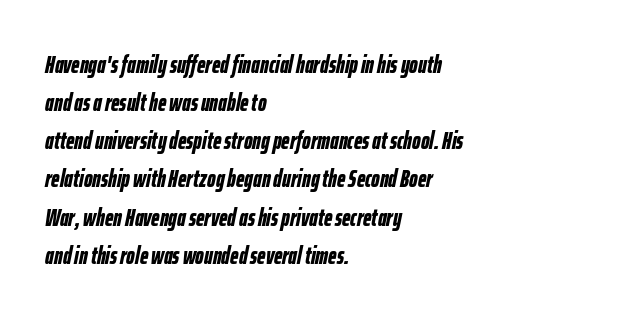
Posture: slanted. Set as a true bold cut, around the 700 mark. Observe the ordinary spacing: letters are neighbours, not strangers. Every row of glyphs begins at an identical x-position on the left. Horizontal bands of white between lines are of average thickness. Anything drawn beneath the words? Only blank space.
